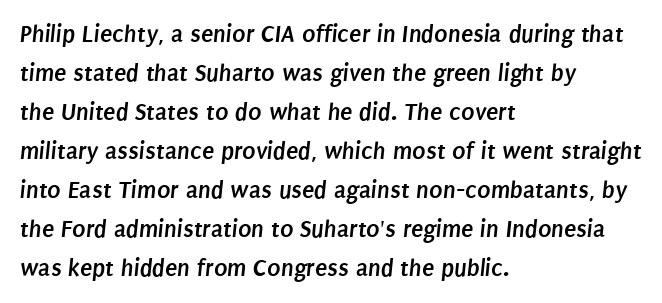
The image shows 25 px bold type; set left-aligned, normal line spacing (1.56x), normal letter spacing, not underlined.
